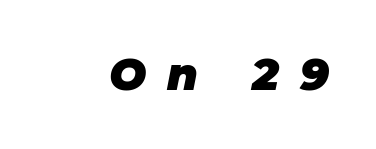
{"italic": "yes", "lean": "right", "slant_degrees": 11, "bold": "yes", "weight": "heavy", "width": "normal", "stroke_contrast": "low", "x_height": "large", "monospaced": "no", "underline": "no", "letter_spacing": "wide", "letter_spacing_em": 0.47, "glyph_px": 44}
